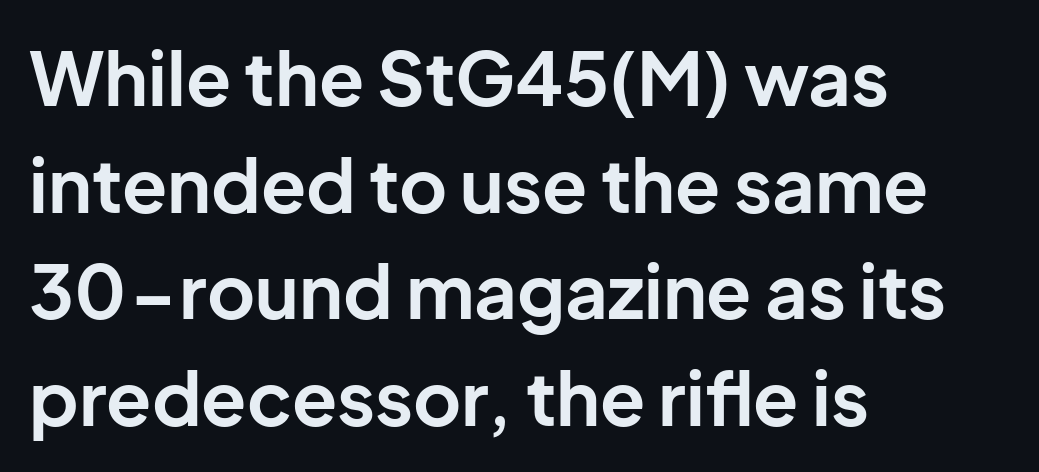
You'd pick this weight for a headline — it's a proper bold. Letter spacing: default. Casual observation: everything's shoved over to the left. These lines were composed using upright roman letters.
